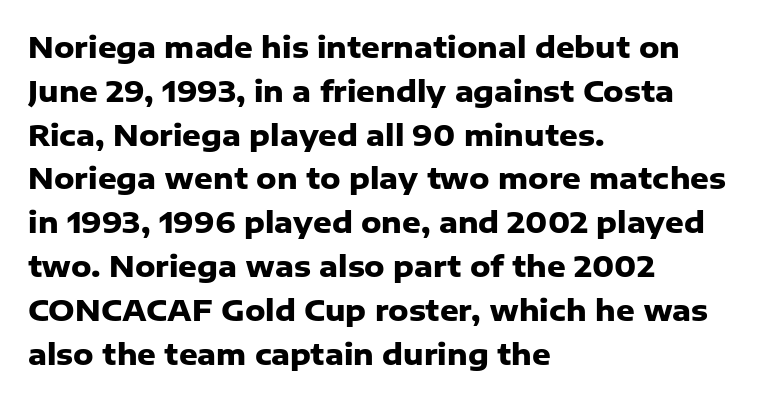
The image shows 29 px heavy sans-serif type, upright; set left-aligned, normal line spacing (1.51x), normal letter spacing, not underlined; low stroke contrast and a medium x-height.
